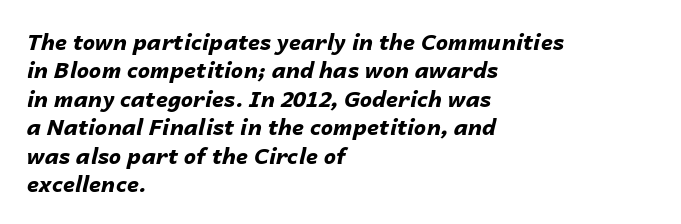
Q: Is the text bold? A: Yes.
Q: Is the text italic (slanted)? A: Yes, it leans right by about 14 degrees.
Q: Is the text underlined? A: No.
Q: How is the paragraph aligned? A: Left-aligned.
Q: Is the spacing between letters normal or unusually wide? A: Normal.
Q: Is the spacing between lines tight, normal or loose? A: Normal.
